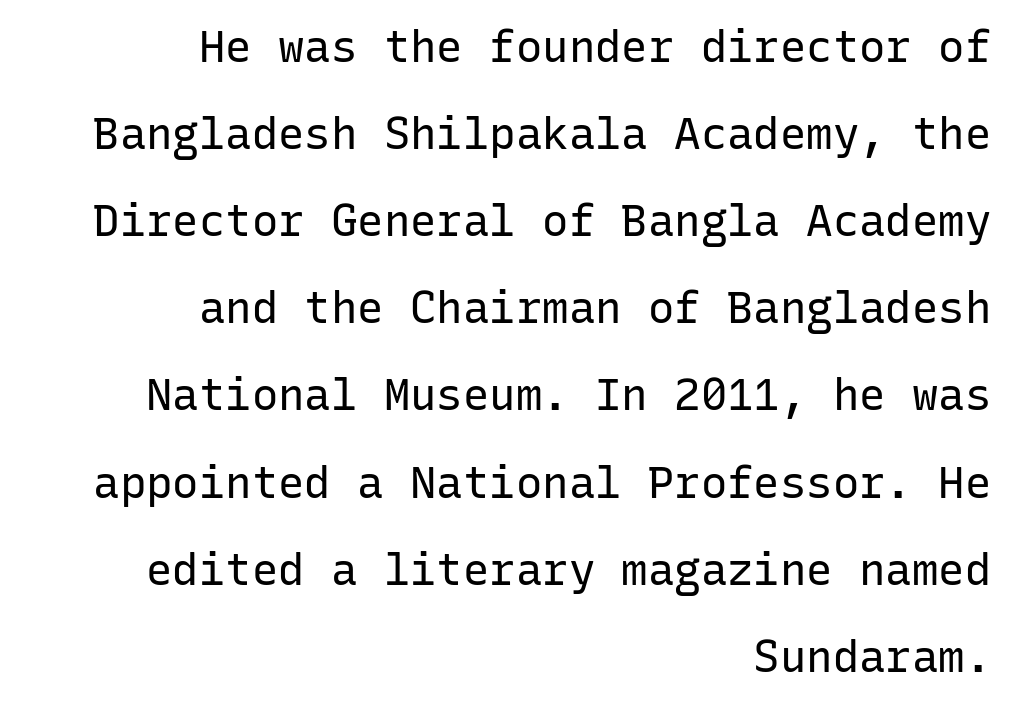
Q: Is the text bold? A: No.
Q: Is the text italic (slanted)? A: No, it is upright.
Q: Is the typeface a serif or a sans-serif typeface? A: Sans-serif.
Q: Is the text underlined? A: No.
Q: How is the paragraph aligned? A: Right-aligned.
Q: Is the spacing between letters normal or unusually wide? A: Normal.
Q: Is the spacing between lines tight, normal or loose? A: Loose.
Q: Width (condensed, normal, or wide)? A: Normal.
Q: Stroke contrast? A: Low.
Q: x-height? A: Medium.
Q: Monospaced? A: Yes.
